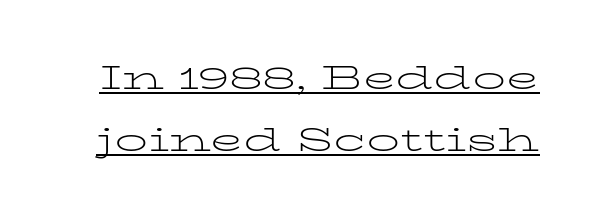
The weight would be labelled regular, book, light, or lighter still. Serifs: yes, visible at the terminals of the letterforms. Words appear dense and cohesive because spacing is normal. Unlike italic type, these characters show no tilt at all. The rendering uses natural spacing where letterforms have individual widths. Decoration check: the copy is underlined.
